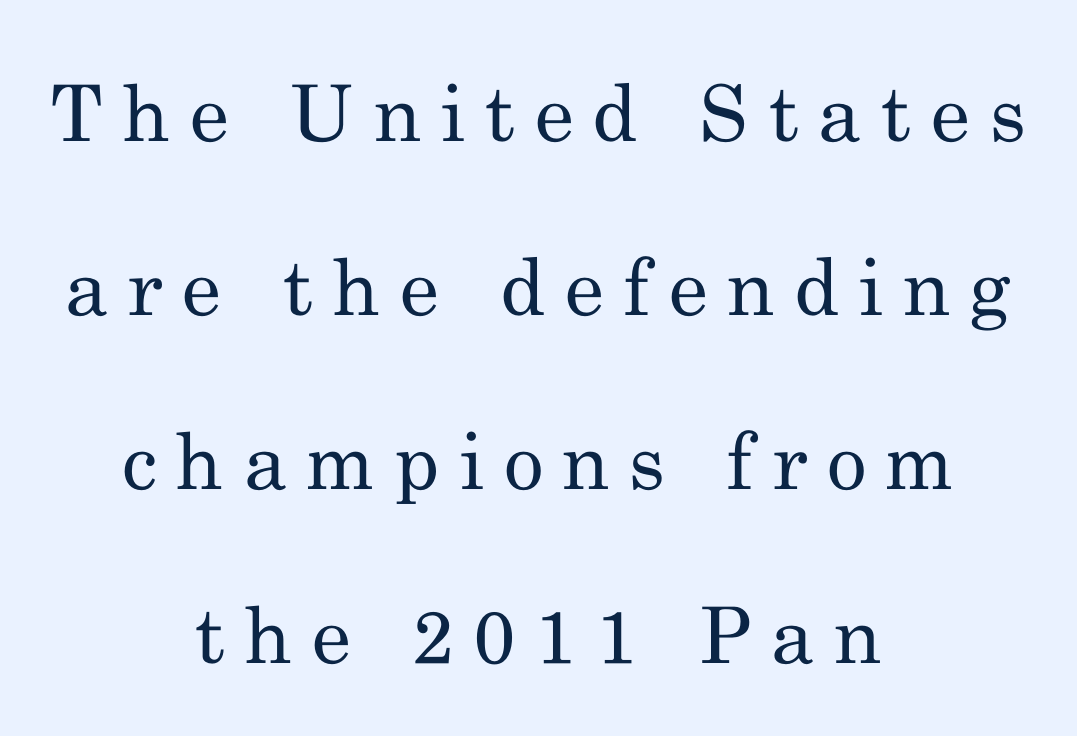
The image shows 78 px regular-weight serif type, upright; set centered, loose line spacing (2.23x), unusually wide letter spacing (+0.25 em), not underlined; medium stroke contrast and a small x-height.
